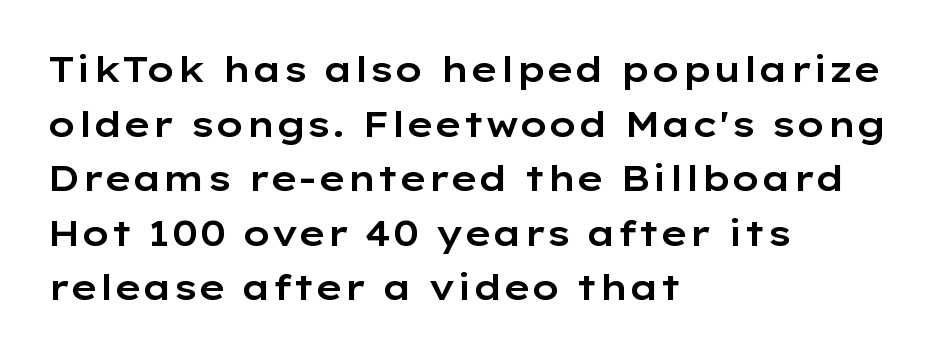
Q: Is the text italic (slanted)? A: No, it is upright.
Q: Is the typeface a serif or a sans-serif typeface? A: Sans-serif.
Q: Is the text underlined? A: No.
Q: How is the paragraph aligned? A: Left-aligned.
Q: Is the spacing between letters normal or unusually wide? A: Normal.
Q: Is the spacing between lines tight, normal or loose? A: Normal.
Q: Width (condensed, normal, or wide)? A: Wide.
Q: Stroke contrast? A: Low.
Q: x-height? A: Medium.
Q: Monospaced? A: No.
